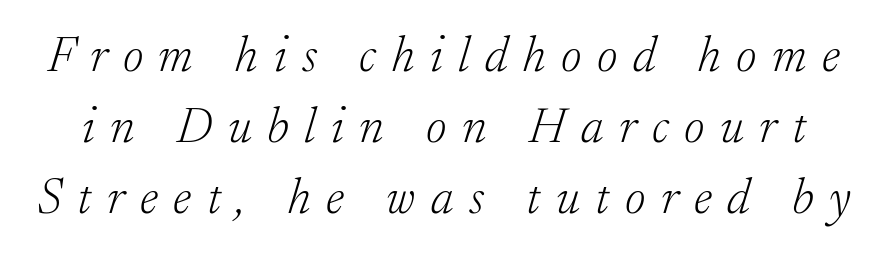
Q: Is the text bold? A: No.
Q: Is the text italic (slanted)? A: Yes, it leans right by about 17 degrees.
Q: Is the typeface a serif or a sans-serif typeface? A: Serif.
Q: Is the text underlined? A: No.
Q: Is the spacing between letters normal or unusually wide? A: Unusually wide.
Q: Is the spacing between lines tight, normal or loose? A: Normal.
Q: Width (condensed, normal, or wide)? A: Normal.
Q: Stroke contrast? A: Low.
Q: x-height? A: Small.
Q: Monospaced? A: No.
